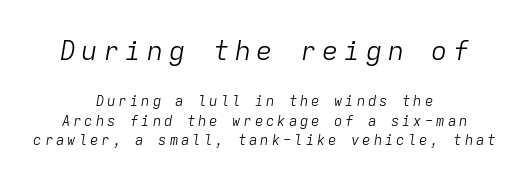
The image shows 27 px text type, italic (leaning right); set centered, normal line spacing (1.39x), unusually wide letter spacing (+0.21 em), not underlined; the first (top) block is 1.93x larger.
